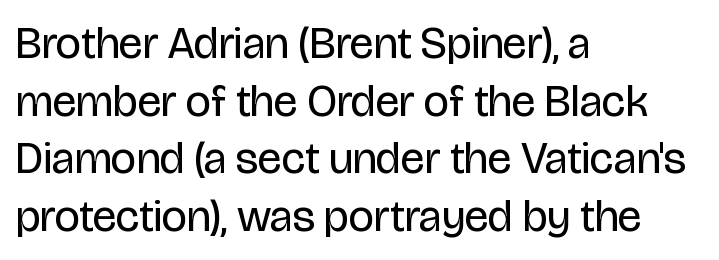
{"serif": "no", "italic": "no", "bold": "no", "weight": "regular", "width": "condensed", "stroke_contrast": "low", "x_height": "large", "monospaced": "no", "underline": "no", "align": "left", "line_spacing": "normal", "line_spacing_ratio": 1.28, "letter_spacing": "normal", "letter_spacing_em": 0.0, "glyph_px": 45}
